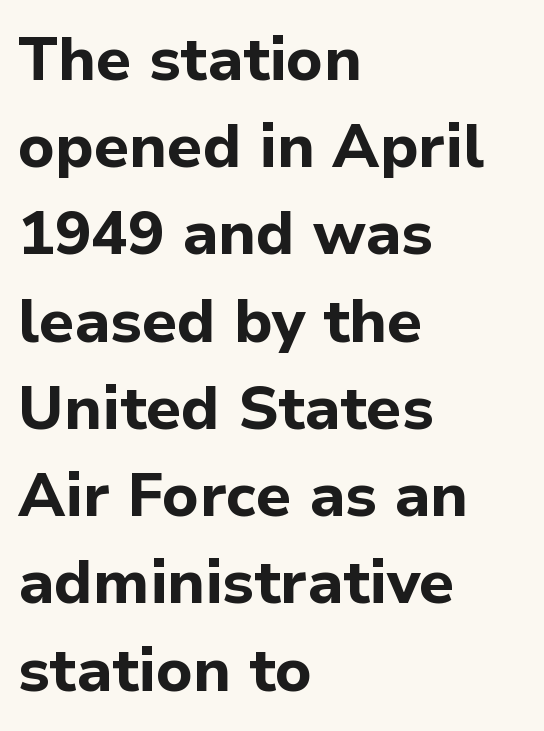
Letters rest on an invisible, unmarked baseline. If you drew a line through each stem, it would be perfectly vertical. Leading matches the norm, producing a regular column. Visually the block forms a straight wall on the left and a jagged coastline on the right. Typographically, this falls in the sans-serif category.
